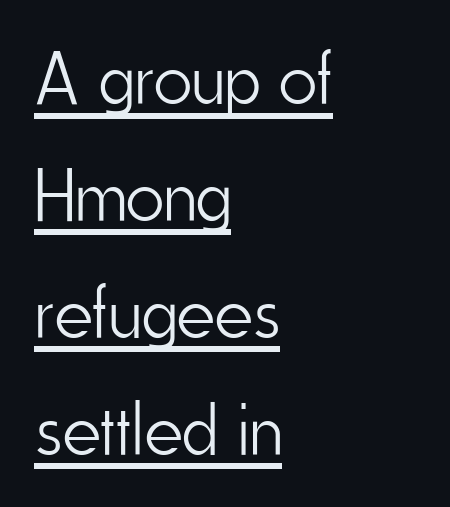
{"serif": "no", "italic": "no", "bold": "no", "weight": "light", "width": "condensed", "stroke_contrast": "low", "x_height": "small", "monospaced": "no", "underline": "yes", "align": "left", "line_spacing": "normal", "line_spacing_ratio": 1.58, "letter_spacing": "normal", "letter_spacing_em": 0.0, "glyph_px": 74}
